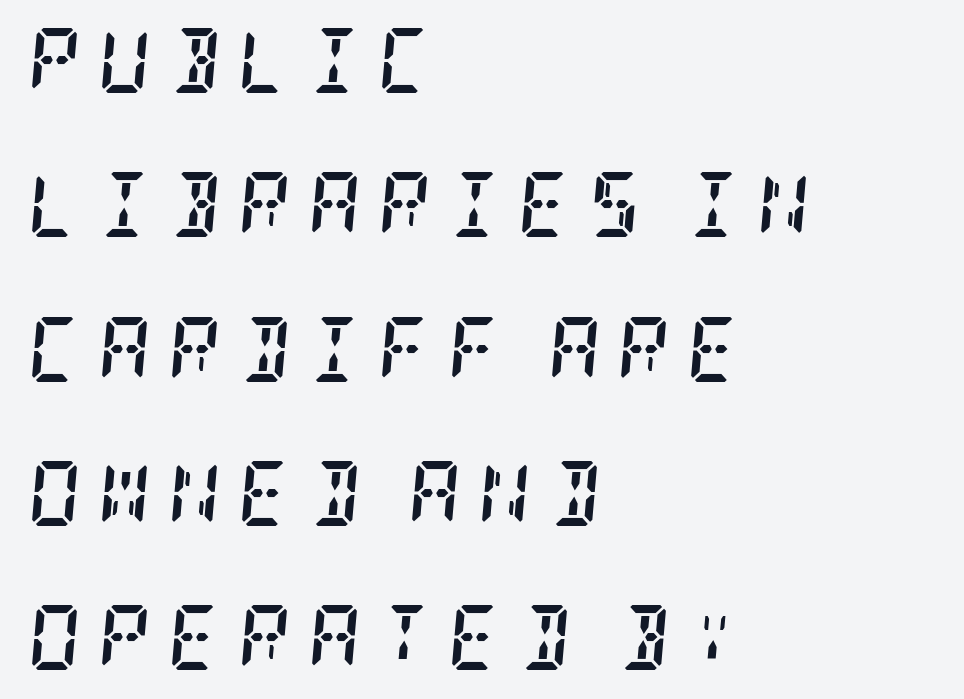
{"serif": "yes", "italic": "yes", "lean": "right", "slant_degrees": 5, "bold": "yes", "weight": "semibold", "width": "condensed", "stroke_contrast": "low", "x_height": "large", "underline": "no", "align": "left", "line_spacing": "loose", "line_spacing_ratio": 2.22, "letter_spacing": "wide", "letter_spacing_em": 0.26, "glyph_px": 65}
